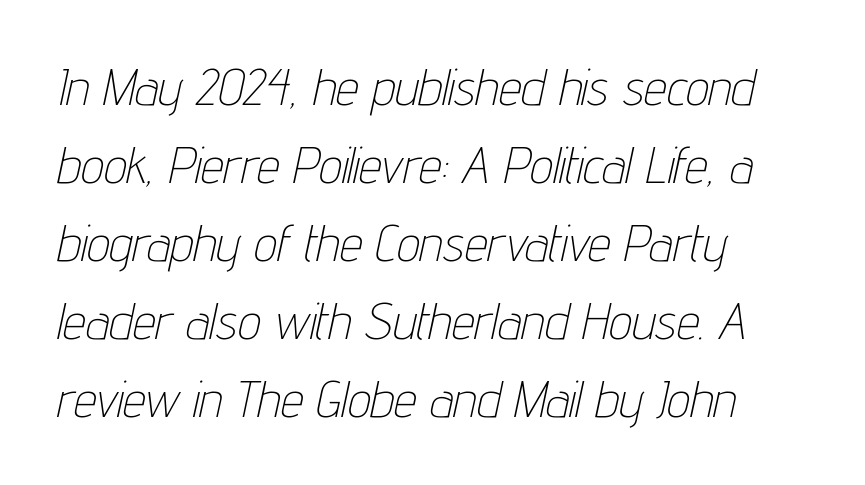
{"italic": "yes", "lean": "right", "slant_degrees": 12, "bold": "no", "weight": "thin", "width": "condensed", "stroke_contrast": "low", "x_height": "medium", "monospaced": "no", "underline": "no", "align": "left", "line_spacing": "normal", "line_spacing_ratio": 1.53, "letter_spacing": "normal", "letter_spacing_em": 0.0, "glyph_px": 51}
